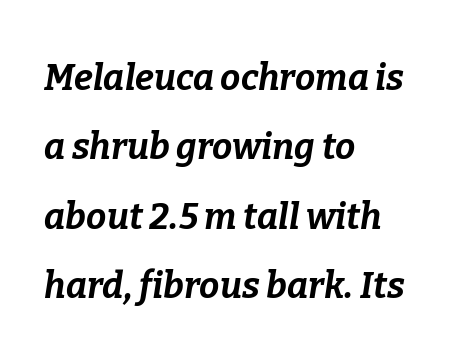
{"italic": "yes", "lean": "right", "slant_degrees": 9, "bold": "yes", "weight": "bold", "width": "normal", "stroke_contrast": "low", "x_height": "medium", "monospaced": "no", "underline": "no", "align": "left", "line_spacing": "loose", "line_spacing_ratio": 1.93, "letter_spacing": "normal", "letter_spacing_em": 0.0, "glyph_px": 36}
